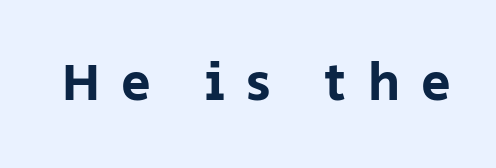
Q: Is the text italic (slanted)? A: No, it is upright.
Q: Is the typeface a serif or a sans-serif typeface? A: Sans-serif.
Q: Is the text underlined? A: No.
Q: Is the spacing between letters normal or unusually wide? A: Unusually wide.
Q: Width (condensed, normal, or wide)? A: Normal.
Q: Stroke contrast? A: Low.
Q: x-height? A: Large.
Q: Monospaced? A: No.
